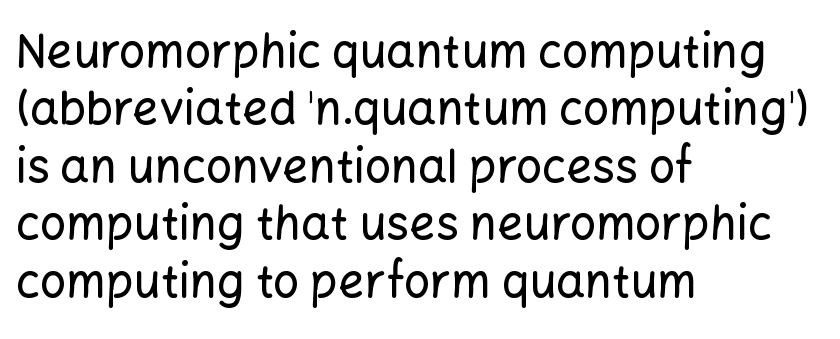
The image shows 46 px sans-serif type, upright; set left-aligned, normal line spacing (1.25x), normal letter spacing, not underlined; low stroke contrast and a medium x-height.
